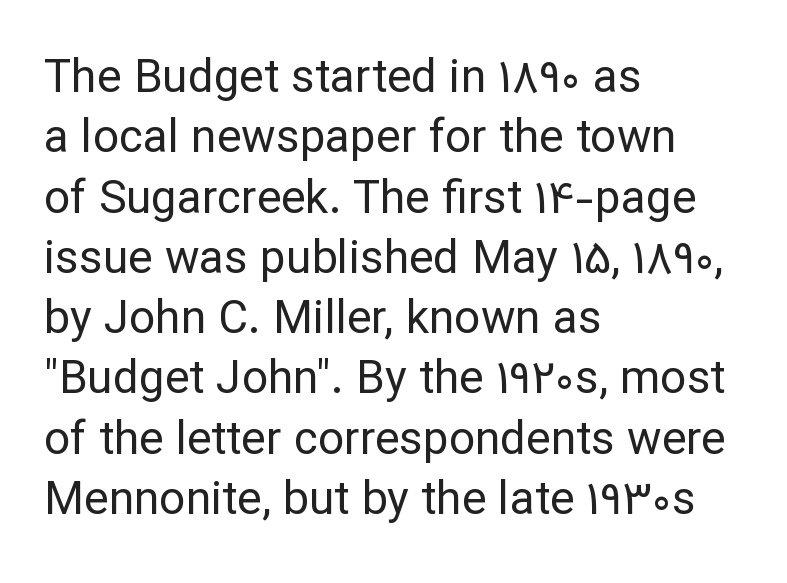
The image shows 46 px regular-weight sans-serif type, upright; set left-aligned, normal line spacing (1.31x), normal letter spacing, not underlined; low stroke contrast and a medium x-height.
